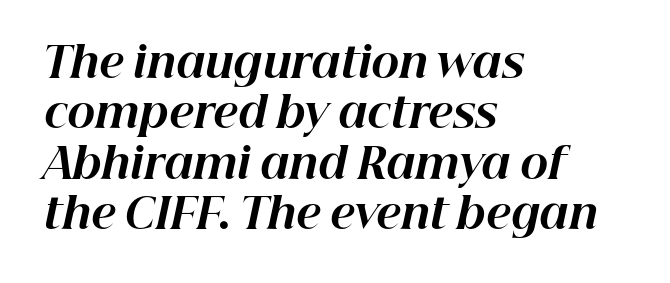
Q: Is the text bold? A: Yes.
Q: Is the text italic (slanted)? A: Yes, it leans right by about 12 degrees.
Q: Is the text underlined? A: No.
Q: How is the paragraph aligned? A: Left-aligned.
Q: Is the spacing between letters normal or unusually wide? A: Normal.
Q: Width (condensed, normal, or wide)? A: Normal.
Q: Stroke contrast? A: High.
Q: x-height? A: Medium.
Q: Monospaced? A: No.
